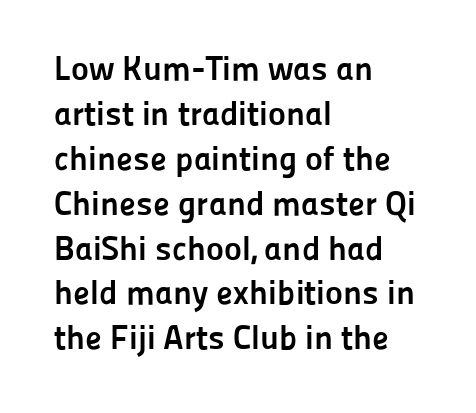
Horizontal alignment here is leftward, the default for most running prose. Type style note: lacks serifs. This rendering features lettering with no underline. Varying glyph widths throughout — classic text-font behaviour.
